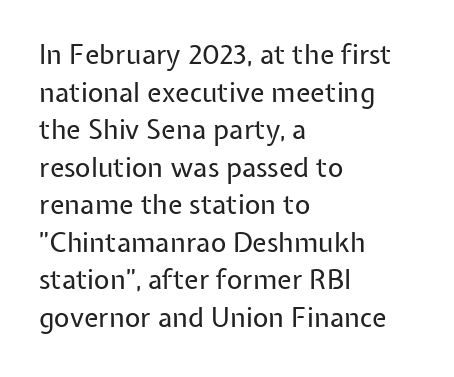
Notice how the stems are strictly vertical — no italics here. A bare baseline throughout the passage. Inter-character spacing is left at the font's built-in metrics. Vertical spacing — default. The ragged edge is on the right, which tells us the setting is flush left. The font sits on the lighter half of the weight spectrum, regular included.
